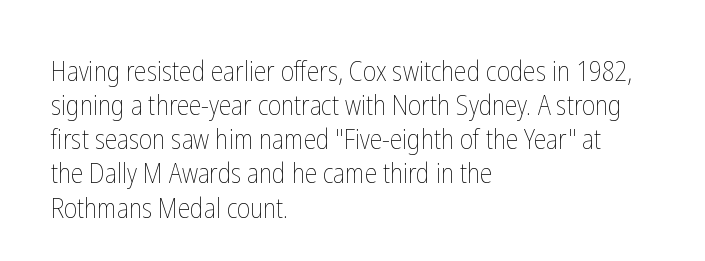
Looks like regular typesetting: each glyph gets only the width it needs. Words appear dense and cohesive because spacing is normal. Stroke thickness stays within the range of a standard reading face or lighter. If you drew a ruler down the left edge, every line would touch it. The words here are not underlined. It's the straight-up-and-down kind of type.
